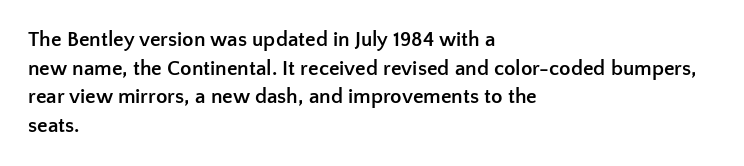
Q: Is the text bold? A: Yes.
Q: Is the text italic (slanted)? A: No, it is upright.
Q: Is the text underlined? A: No.
Q: How is the paragraph aligned? A: Left-aligned.
Q: Is the spacing between letters normal or unusually wide? A: Normal.
Q: Is the spacing between lines tight, normal or loose? A: Normal.
